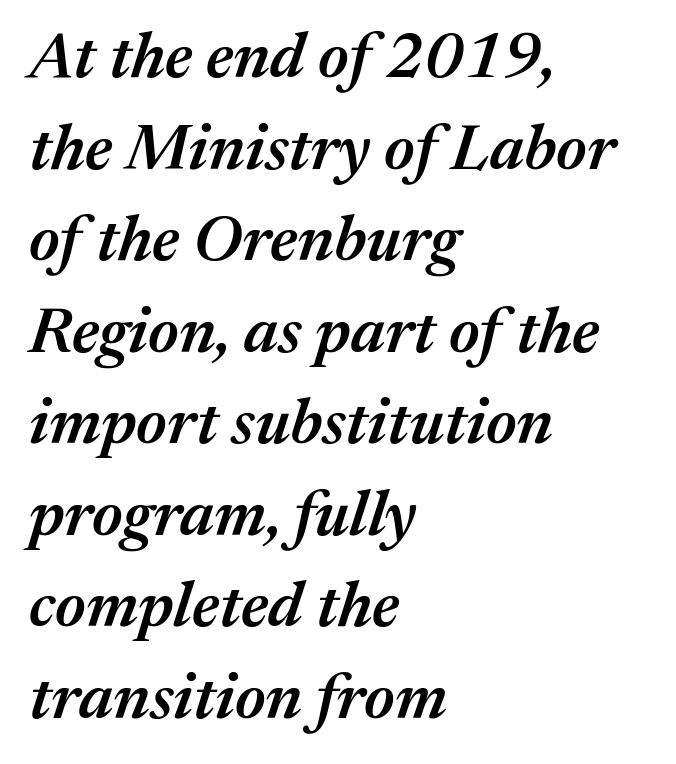
{"italic": "yes", "lean": "right", "slant_degrees": 17, "bold": "semi", "weight": "semibold", "width": "normal", "stroke_contrast": "medium", "x_height": "medium", "monospaced": "no", "underline": "no", "align": "left", "line_spacing": "normal", "line_spacing_ratio": 1.43, "letter_spacing": "normal", "letter_spacing_em": 0.0, "glyph_px": 64}
